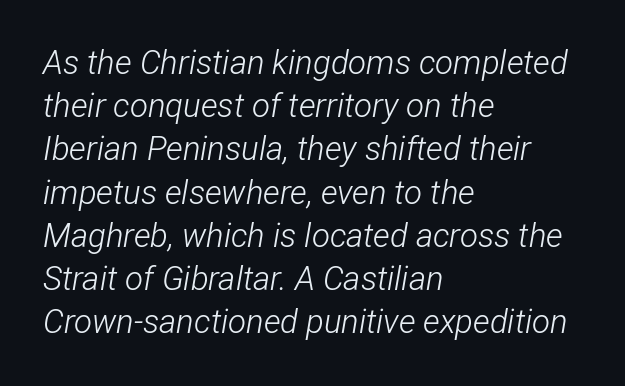
The image shows 33 px light, condensed type, italic (leaning right); set left-aligned, normal line spacing (1.31x), normal letter spacing, not underlined; low stroke contrast and a medium x-height.
